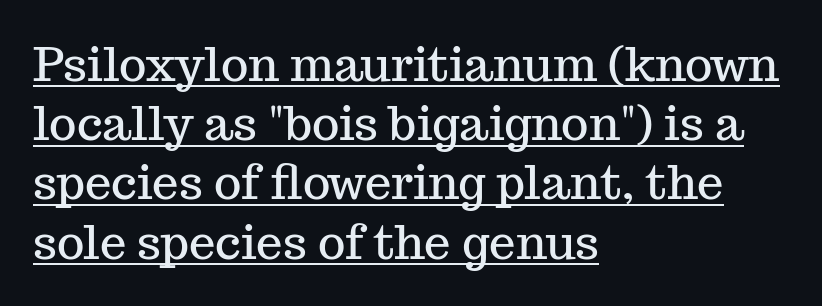
{"serif": "yes", "italic": "no", "width": "normal", "stroke_contrast": "medium", "x_height": "medium", "monospaced": "no", "underline": "yes", "align": "left", "line_spacing": "normal", "line_spacing_ratio": 1.26, "letter_spacing": "normal", "letter_spacing_em": 0.0, "glyph_px": 47}
